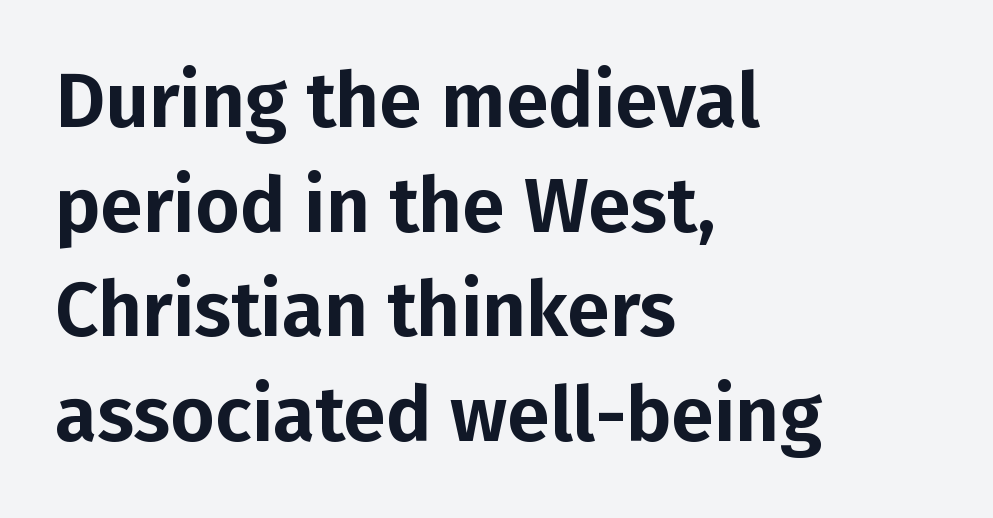
The image shows 77 px sans-serif type, upright; set left-aligned, normal line spacing (1.36x), normal letter spacing, not underlined; low stroke contrast and a medium x-height.
